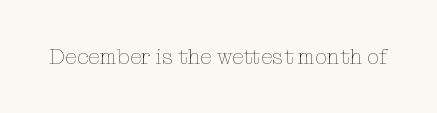
{"italic": "no", "bold": "no", "underline": "no", "letter_spacing": "normal", "letter_spacing_em": 0.0, "glyph_px": 22}
